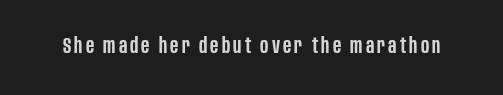
Its strokes are somewhat broadened, the hallmark of semibold type. The lettering holds an erect, upright posture throughout. The zone under the glyphs is completely vacant.
